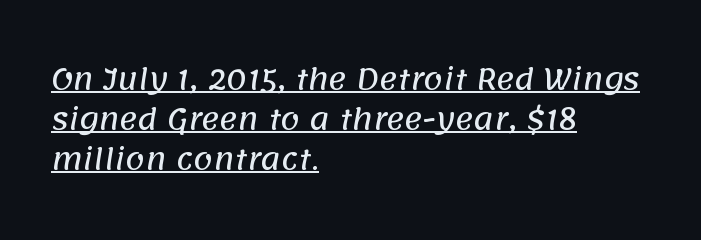
This sample uses plain, unmodified letter spacing. Does the copy run flush right? No — it runs flush left. Regarding leading, the lines here are spaced in the standard way. Is this a fixed-width face? No — the glyphs have proportional, varying widths.
